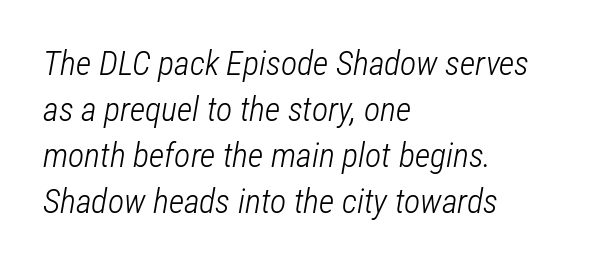
Q: Is the text bold? A: No.
Q: Is the text italic (slanted)? A: Yes, it leans right by about 12 degrees.
Q: Is the text underlined? A: No.
Q: How is the paragraph aligned? A: Left-aligned.
Q: Is the spacing between letters normal or unusually wide? A: Normal.
Q: Is the spacing between lines tight, normal or loose? A: Normal.
Q: Width (condensed, normal, or wide)? A: Condensed.
Q: Stroke contrast? A: Low.
Q: x-height? A: Medium.
Q: Monospaced? A: No.
